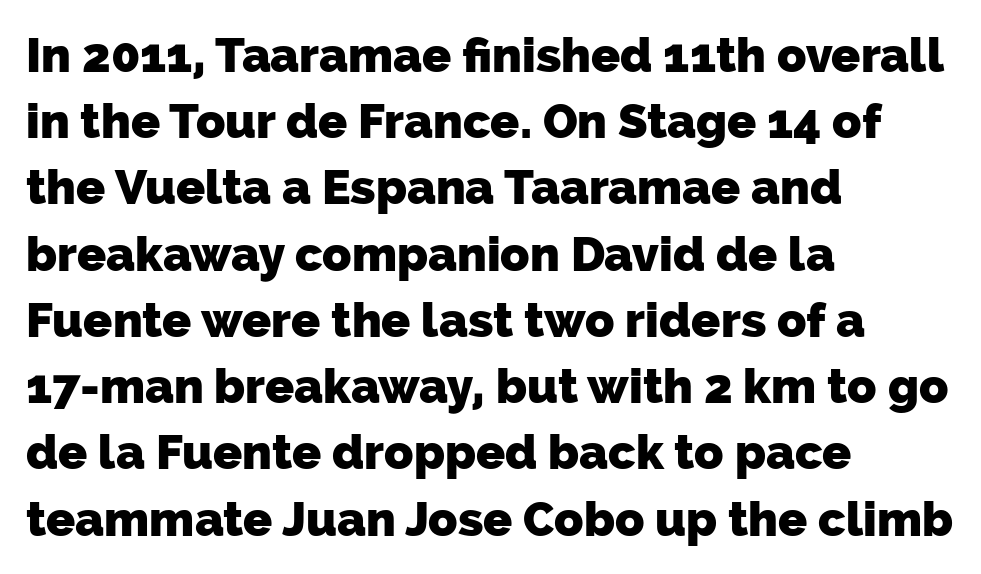
The image shows 48 px heavy sans-serif type; set left-aligned, normal line spacing (1.38x), normal letter spacing, not underlined; low stroke contrast and a medium x-height.
